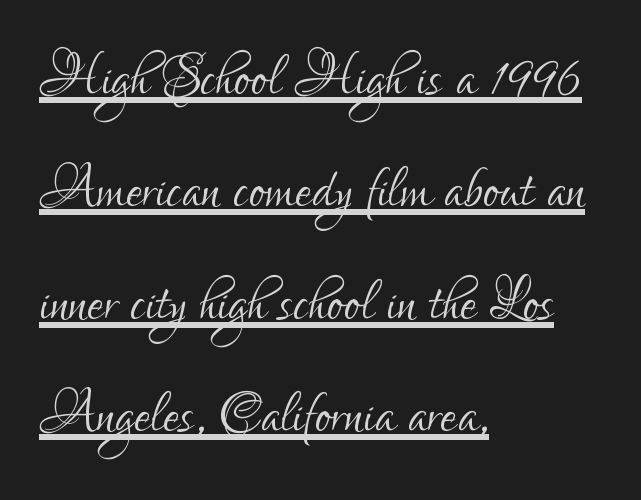
{"serif": "no", "bold": "no", "weight": "light", "width": "condensed", "stroke_contrast": "low", "x_height": "small", "monospaced": "no", "underline": "yes", "align": "left", "line_spacing": "normal", "line_spacing_ratio": 1.52, "letter_spacing": "normal", "letter_spacing_em": 0.0, "glyph_px": 74}
